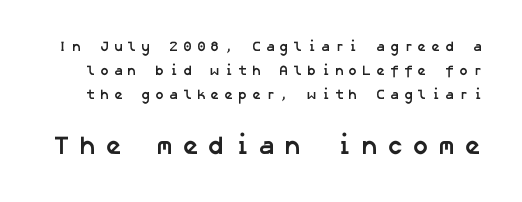
Is the type bold? Yes — the strokes are clearly thick and heavy. Substantial extra tracking has been applied to these lines. Unmarked baselines from the first word to the last. The second block has been scaled up relative to the first.
